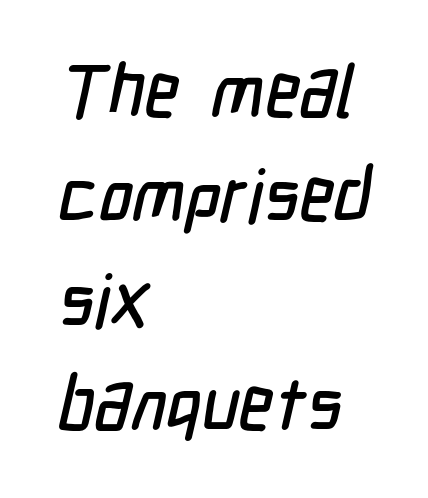
The image shows 73 px condensed sans-serif type; set left-aligned, normal line spacing (1.43x), normal letter spacing, not underlined; low stroke contrast and a medium x-height.
